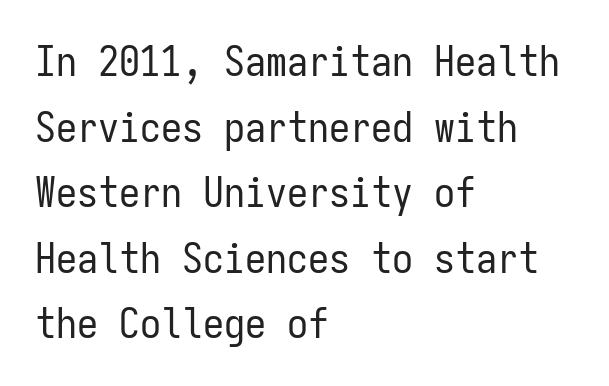
No chunkiness to these letters — they're not bold. The words here are not underlined. Short note: letters normally spaced. Horizontal alignment here is leftward, the default for most running prose.
